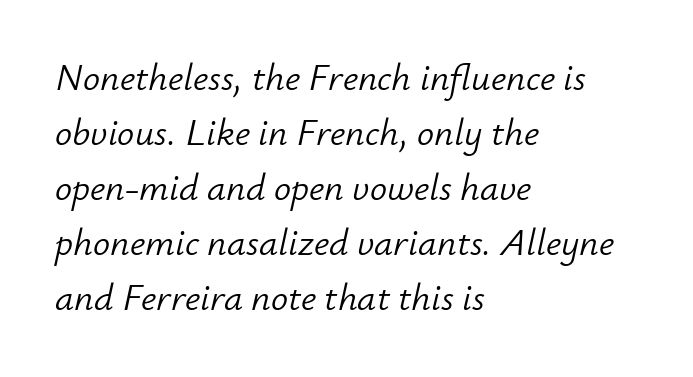
The image shows 38 px light type, italic (leaning right); set left-aligned, normal line spacing (1.45x), normal letter spacing, not underlined; low stroke contrast and a small x-height.
